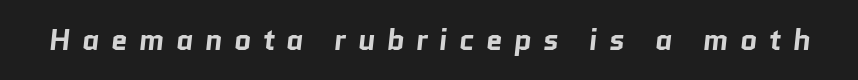
Q: Is the text bold? A: Yes.
Q: Is the typeface a serif or a sans-serif typeface? A: Sans-serif.
Q: Is the text underlined? A: No.
Q: Is the spacing between letters normal or unusually wide? A: Unusually wide.
Q: Width (condensed, normal, or wide)? A: Normal.
Q: Stroke contrast? A: Low.
Q: x-height? A: Medium.
Q: Monospaced? A: No.
